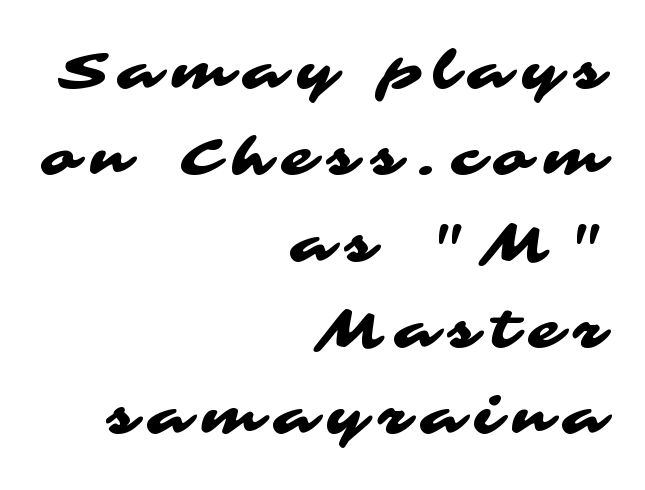
The rendering shows plain stroke endings on the letterforms — a sans-serif design. Glyph-to-glyph distance is far greater than everyday printed text. No word sits above an underline. Vertically, the passage feels balanced, rows spaced as you'd expect. This sample is right-justified, so line beginnings fall wherever the words allow. The rendering uses natural spacing where letterforms have individual widths.
